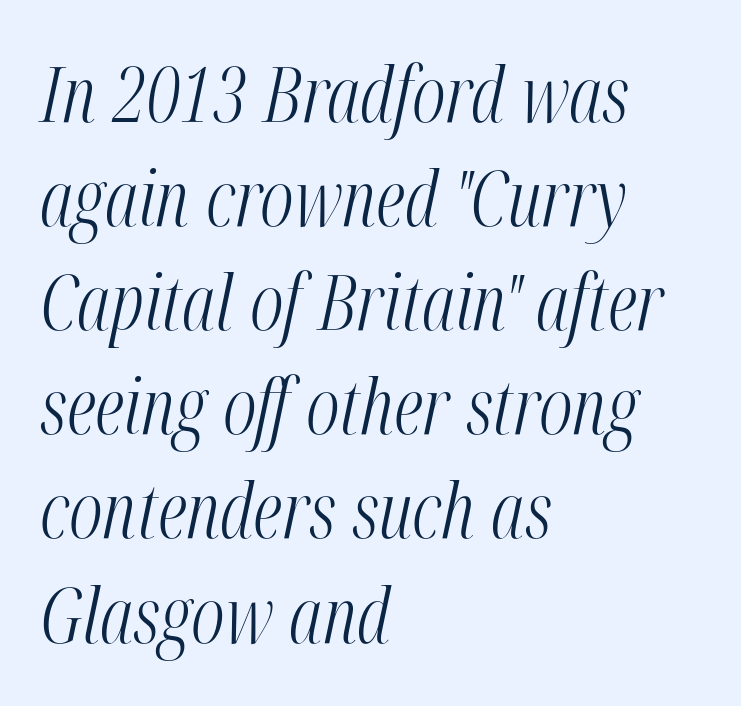
The image shows 76 px light, condensed type, italic (leaning right); set left-aligned, normal line spacing (1.37x), normal letter spacing, not underlined; medium stroke contrast and a medium x-height.
